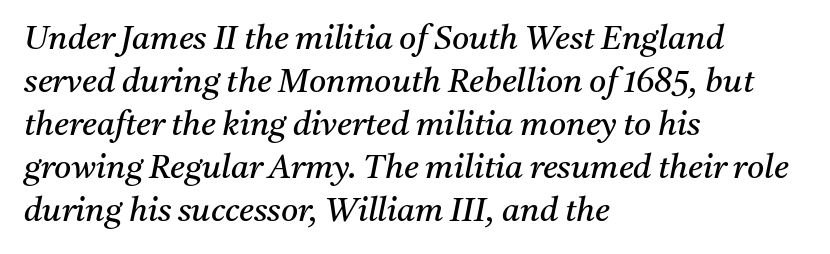
The image shows 33 px regular-weight serif type, italic (leaning right); set left-aligned, normal line spacing (1.3x), normal letter spacing, not underlined; medium stroke contrast and a medium x-height.
